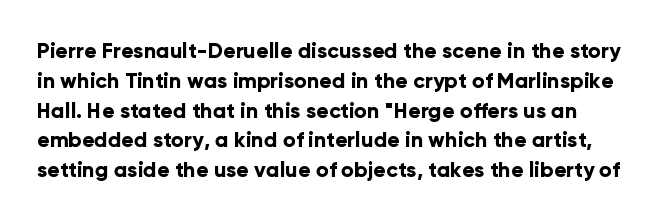
Q: Is the text bold? A: Yes.
Q: Is the text italic (slanted)? A: No, it is upright.
Q: Is the text underlined? A: No.
Q: Is the spacing between letters normal or unusually wide? A: Normal.
Q: Is the spacing between lines tight, normal or loose? A: Normal.
